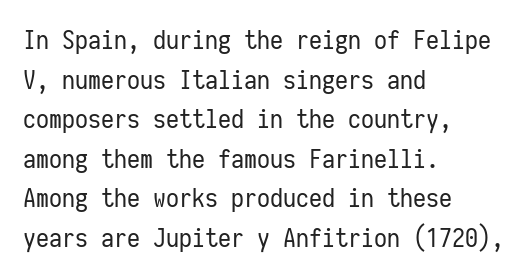
Q: Is the text bold? A: No.
Q: Is the text italic (slanted)? A: No, it is upright.
Q: Is the text underlined? A: No.
Q: How is the paragraph aligned? A: Left-aligned.
Q: Is the spacing between letters normal or unusually wide? A: Normal.
Q: Is the spacing between lines tight, normal or loose? A: Normal.
